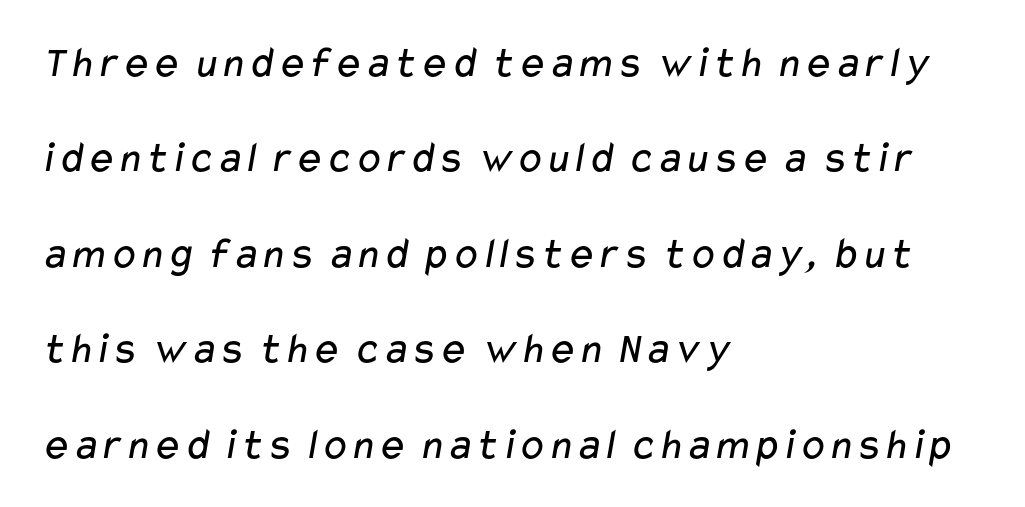
Q: Is the text bold? A: No.
Q: Is the typeface a serif or a sans-serif typeface? A: Sans-serif.
Q: Is the text underlined? A: No.
Q: How is the paragraph aligned? A: Left-aligned.
Q: Is the spacing between letters normal or unusually wide? A: Normal.
Q: Is the spacing between lines tight, normal or loose? A: Loose.
Q: Width (condensed, normal, or wide)? A: Wide.
Q: Stroke contrast? A: Low.
Q: x-height? A: Medium.
Q: Monospaced? A: No.
